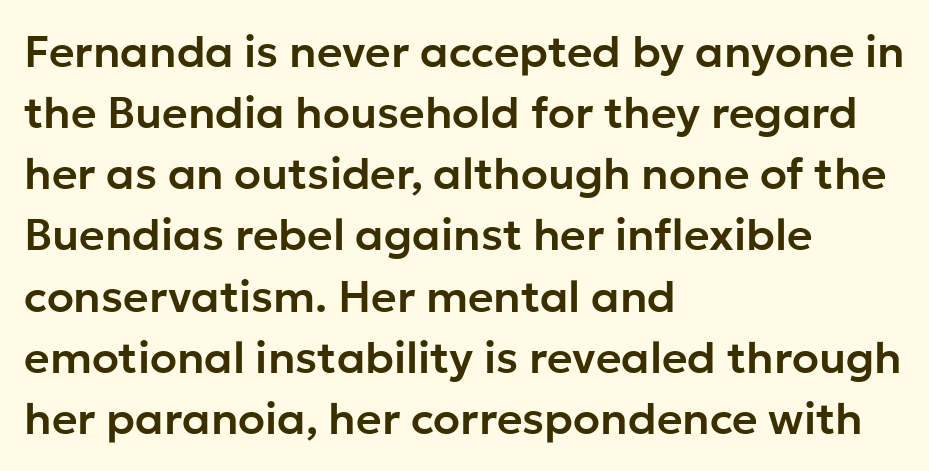
{"serif": "no", "italic": "no", "width": "normal", "stroke_contrast": "low", "x_height": "medium", "monospaced": "no", "underline": "no", "align": "left", "line_spacing": "normal", "line_spacing_ratio": 1.39, "letter_spacing": "normal", "letter_spacing_em": 0.0, "glyph_px": 44}
